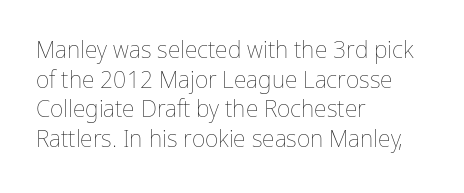
Q: Is the text bold? A: No.
Q: Is the text italic (slanted)? A: No, it is upright.
Q: Is the text underlined? A: No.
Q: How is the paragraph aligned? A: Left-aligned.
Q: Is the spacing between letters normal or unusually wide? A: Normal.
Q: Is the spacing between lines tight, normal or loose? A: Normal.
